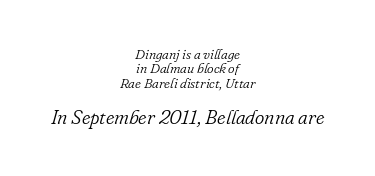
{"italic": "yes", "lean": "right", "slant_degrees": 16, "bold": "no", "underline": "no", "align": "center", "line_spacing": "tight", "line_spacing_ratio": 1.03, "letter_spacing": "normal", "letter_spacing_em": 0.0, "larger_block": "second", "size_ratio": 1.43, "glyph_px": 20}
